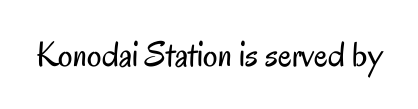
Q: Is the text bold? A: No.
Q: Is the text italic (slanted)? A: No, it is upright.
Q: Is the typeface a serif or a sans-serif typeface? A: Sans-serif.
Q: Is the text underlined? A: No.
Q: Is the spacing between letters normal or unusually wide? A: Normal.
Q: Width (condensed, normal, or wide)? A: Condensed.
Q: Stroke contrast? A: Low.
Q: x-height? A: Small.
Q: Monospaced? A: No.
